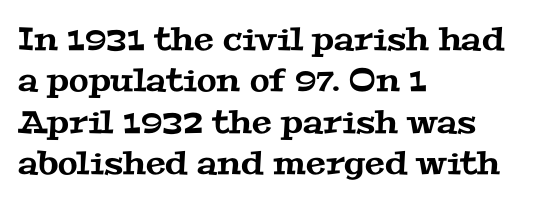
Q: Is the typeface a serif or a sans-serif typeface? A: Serif.
Q: Is the text underlined? A: No.
Q: How is the paragraph aligned? A: Left-aligned.
Q: Is the spacing between letters normal or unusually wide? A: Normal.
Q: Is the spacing between lines tight, normal or loose? A: Normal.
Q: Width (condensed, normal, or wide)? A: Wide.
Q: Stroke contrast? A: Medium.
Q: x-height? A: Medium.
Q: Monospaced? A: No.
